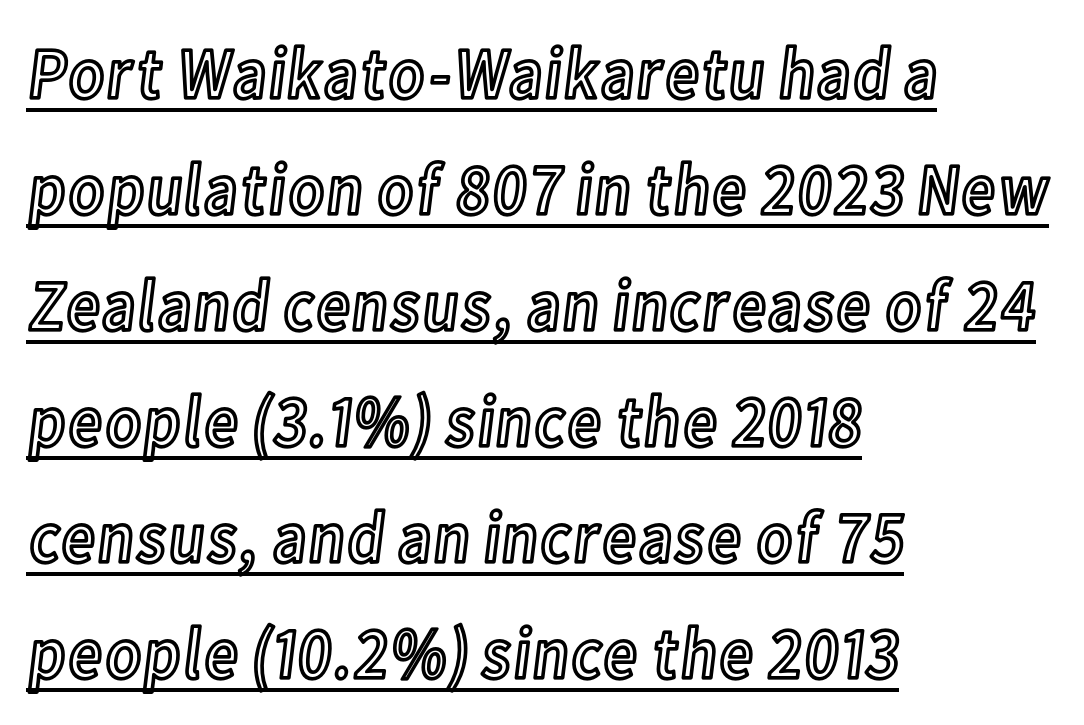
{"width": "condensed", "x_height": "medium", "monospaced": "no", "underline": "yes", "align": "left", "line_spacing": "normal", "line_spacing_ratio": 1.59, "letter_spacing": "normal", "letter_spacing_em": 0.0, "glyph_px": 73}
